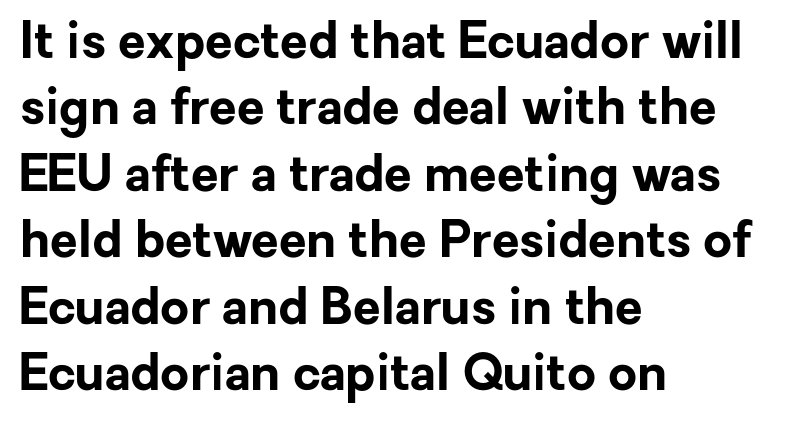
The image shows 50 px bold sans-serif type, upright; set left-aligned, normal line spacing (1.33x), normal letter spacing, not underlined; low stroke contrast and a medium x-height.
